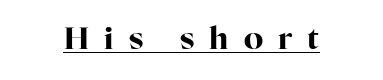
The image shows 31 px bold serif type, upright; set unusually wide letter spacing (+0.49 em), underlined; high stroke contrast and a medium x-height.
